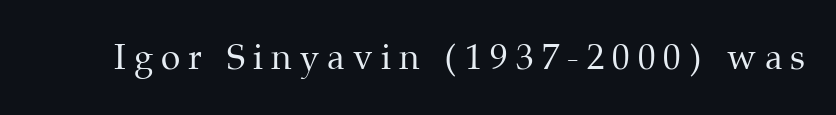
{"serif": "yes", "italic": "no", "bold": "no", "weight": "regular", "width": "normal", "stroke_contrast": "medium", "x_height": "medium", "monospaced": "no", "underline": "no", "letter_spacing": "wide", "letter_spacing_em": 0.23, "glyph_px": 35}
